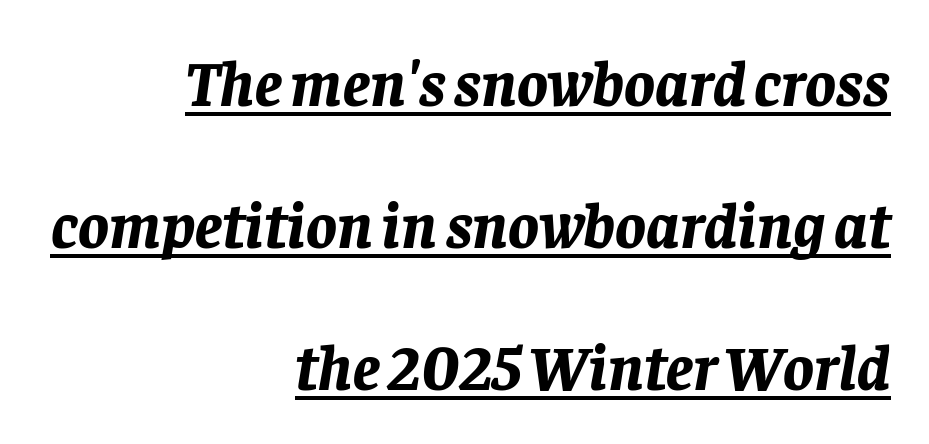
An italicized treatment has been applied to the whole sample. The letters advance in unequal steps, a hallmark of proportional type. Glyph-to-glyph distance matches everyday printed text. Typographic density is high because the face is bold. The specimen includes a rule beneath the text block's lines. Notice how the passage keeps a crisp vertical edge on the right only.
